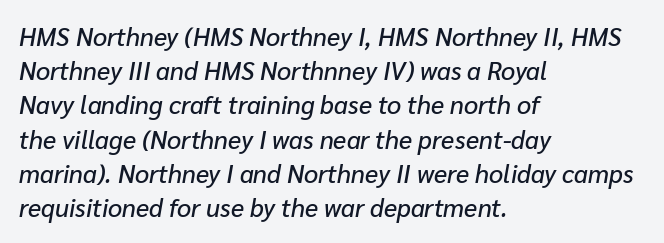
A bare baseline throughout the passage. Every character sits at an angle, as italics do. Successive baselines arrive at the customary interval. Leftover space on each line is placed entirely after the last word. The rendering keeps characters at their native spacing.
